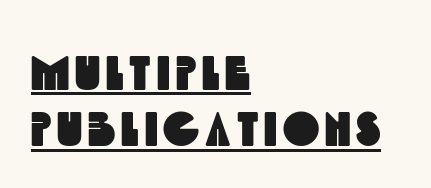
{"serif": "no", "width": "condensed", "x_height": "large", "monospaced": "no", "underline": "yes", "align": "left", "line_spacing": "tight", "line_spacing_ratio": 1.15, "glyph_px": 49}
